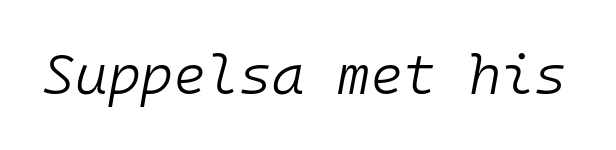
Q: Is the text bold? A: No.
Q: Is the text italic (slanted)? A: Yes, it leans right by about 10 degrees.
Q: Is the text underlined? A: No.
Q: Is the spacing between letters normal or unusually wide? A: Normal.
Q: Width (condensed, normal, or wide)? A: Normal.
Q: Stroke contrast? A: Low.
Q: x-height? A: Medium.
Q: Monospaced? A: Yes.
